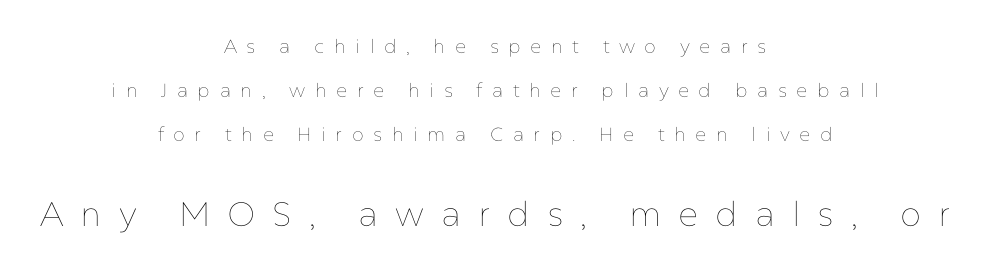
The image shows 34 px thin type, upright; set centered, loose line spacing (2.31x), unusually wide letter spacing (+0.5 em), not underlined; the second (bottom) block is 1.79x larger; low stroke contrast and a medium x-height.
